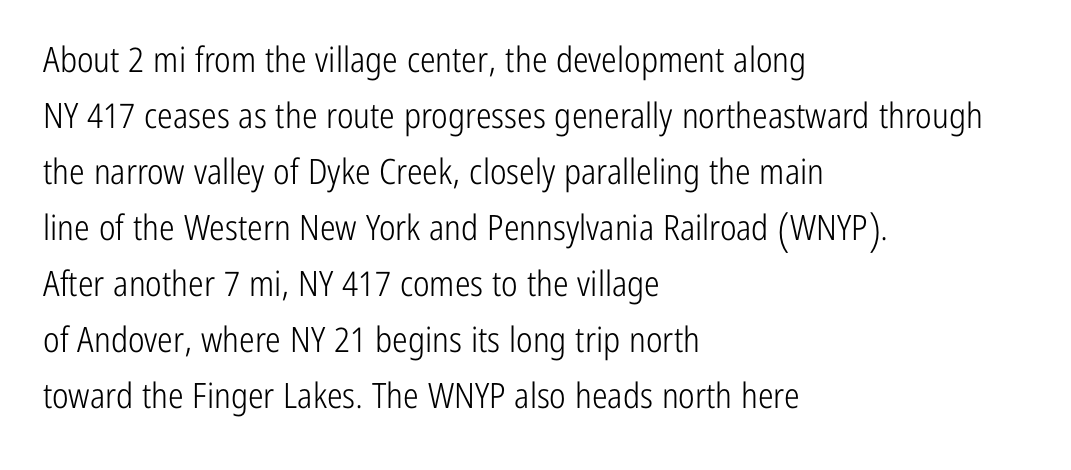
{"serif": "no", "italic": "no", "bold": "no", "weight": "light", "width": "condensed", "stroke_contrast": "low", "x_height": "medium", "monospaced": "no", "underline": "no", "align": "left", "line_spacing": "normal", "line_spacing_ratio": 1.6, "letter_spacing": "normal", "letter_spacing_em": 0.0, "glyph_px": 35}
